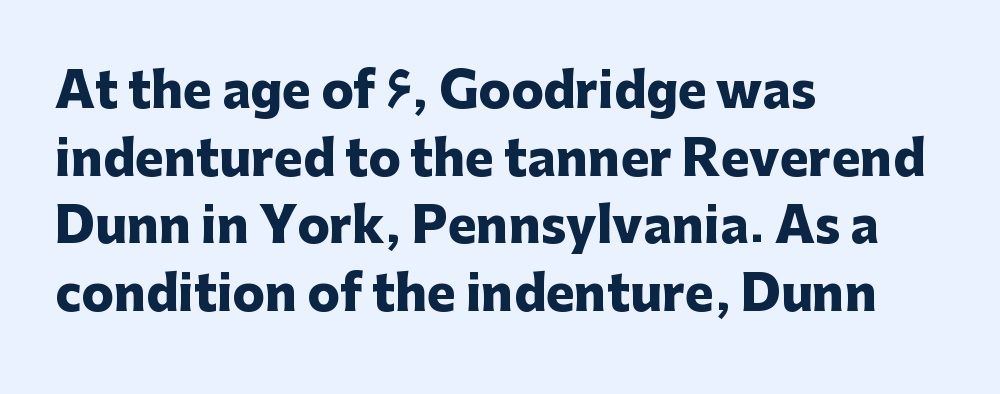
{"serif": "no", "italic": "no", "bold": "yes", "weight": "heavy", "width": "normal", "stroke_contrast": "low", "x_height": "medium", "monospaced": "no", "underline": "no", "align": "left", "line_spacing": "normal", "line_spacing_ratio": 1.41, "letter_spacing": "normal", "letter_spacing_em": 0.0, "glyph_px": 48}
